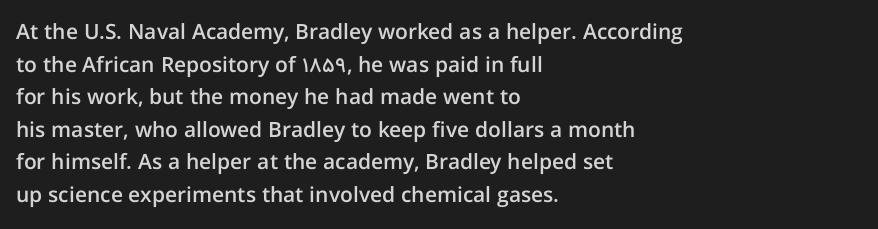
{"italic": "no", "bold": "semi", "underline": "no", "align": "left", "line_spacing": "normal", "line_spacing_ratio": 1.55, "letter_spacing": "normal", "letter_spacing_em": 0.0, "glyph_px": 21}
